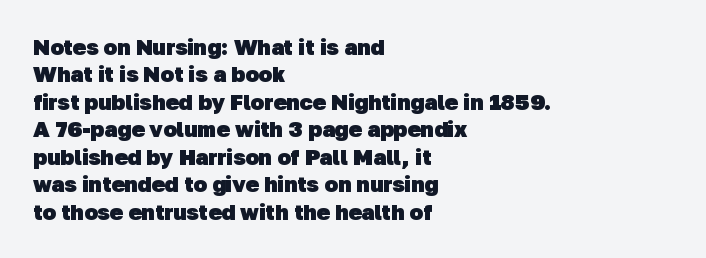
Q: Is the text bold? A: Yes.
Q: Is the text underlined? A: No.
Q: How is the paragraph aligned? A: Left-aligned.
Q: Is the spacing between letters normal or unusually wide? A: Normal.
Q: Is the spacing between lines tight, normal or loose? A: Normal.
